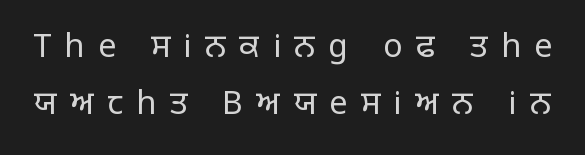
Compared with a typical body face, this is equally light or lighter still. The characters display no serif detailing; their extremities are plain. The typography opts for an upright posture over an oblique one. A typesetter would call this proportional, since set widths differ per character. Each word looks stretched out because of the extra space between its letters. The glyphs are unaccompanied by any horizontal stroke below them.
